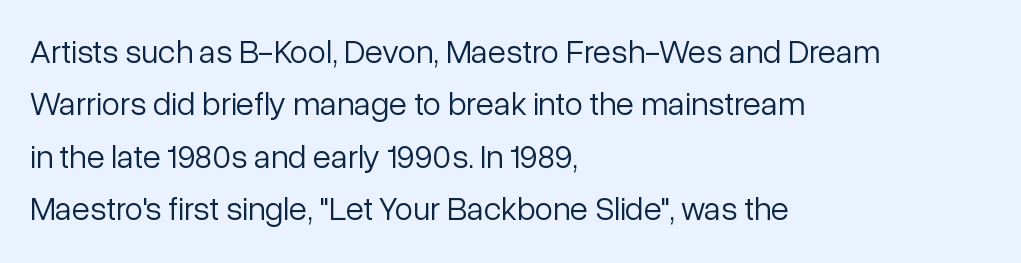
Q: Is the text bold? A: No.
Q: Is the text italic (slanted)? A: No, it is upright.
Q: Is the typeface a serif or a sans-serif typeface? A: Sans-serif.
Q: Is the text underlined? A: No.
Q: How is the paragraph aligned? A: Left-aligned.
Q: Is the spacing between letters normal or unusually wide? A: Normal.
Q: Is the spacing between lines tight, normal or loose? A: Normal.
Q: Width (condensed, normal, or wide)? A: Normal.
Q: Stroke contrast? A: Low.
Q: x-height? A: Medium.
Q: Monospaced? A: No.
